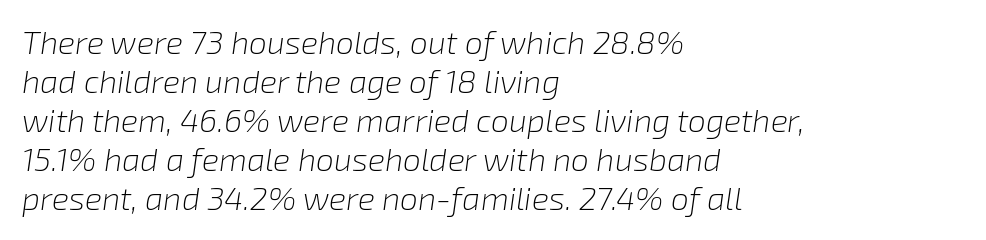
These lines are rendered in a variable-pitch font. Observe the lean: these are italic letterforms. The setting favours the left margin, as ordinary paragraphs usually do. The gaps between neighbouring characters are ordinary and unremarkable. Nothing heavy about these letters — not bold at all.
